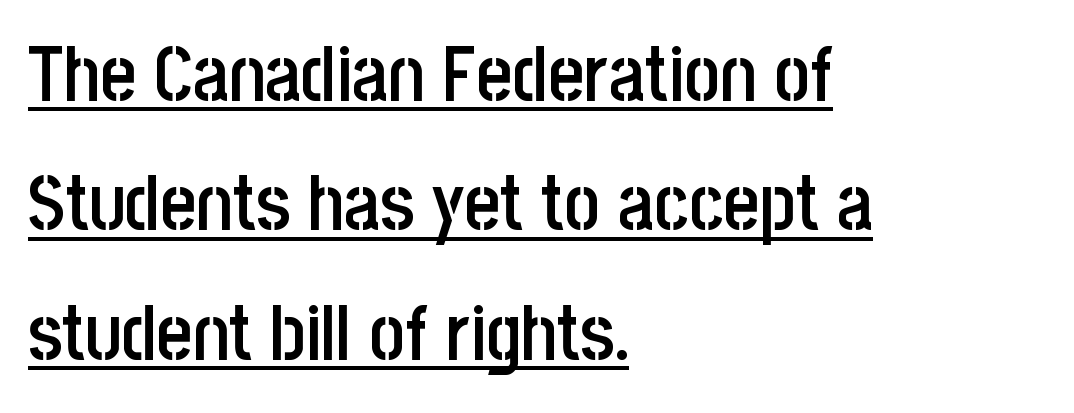
{"serif": "no", "italic": "no", "bold": "semi", "weight": "semibold", "width": "condensed", "stroke_contrast": "low", "x_height": "large", "monospaced": "no", "underline": "yes", "align": "left", "line_spacing": "normal", "line_spacing_ratio": 1.68, "letter_spacing": "normal", "letter_spacing_em": 0.0, "glyph_px": 77}
